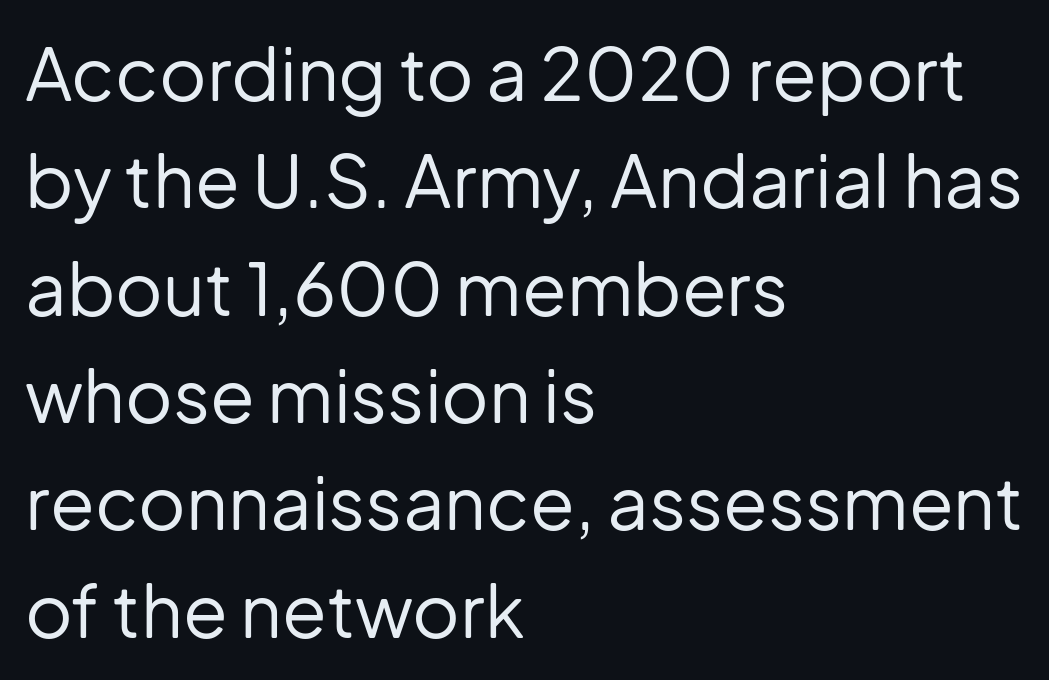
Nope, no serifs anywhere on these letters. The letters advance in unequal steps, a hallmark of proportional type. Letters have the restrained weight of plain body copy at most. The baseline area is clear.
